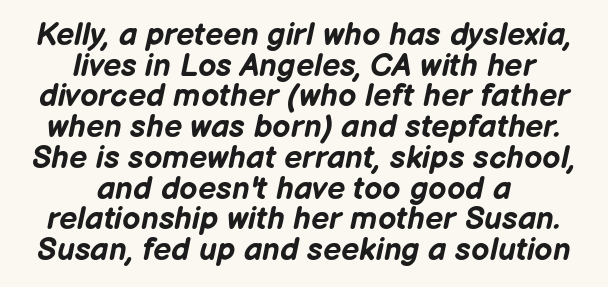
{"italic": "yes", "lean": "right", "slant_degrees": 12, "bold": "yes", "weight": "bold", "width": "normal", "stroke_contrast": "low", "x_height": "medium", "monospaced": "no", "underline": "no", "align": "center", "line_spacing": "tight", "line_spacing_ratio": 0.96, "letter_spacing": "normal", "letter_spacing_em": 0.0, "glyph_px": 32}
